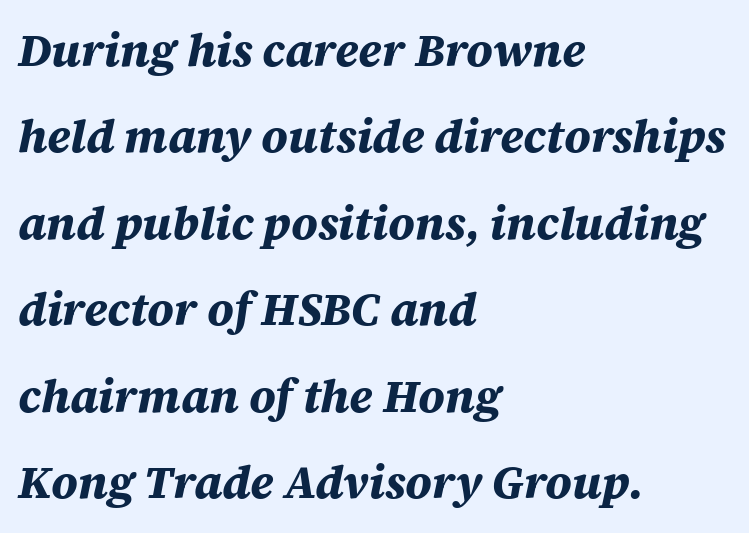
{"italic": "yes", "lean": "right", "slant_degrees": 12, "bold": "yes", "weight": "bold", "width": "normal", "stroke_contrast": "medium", "x_height": "large", "monospaced": "no", "underline": "no", "align": "left", "line_spacing_ratio": 1.88, "letter_spacing": "normal", "letter_spacing_em": 0.0, "glyph_px": 46}
